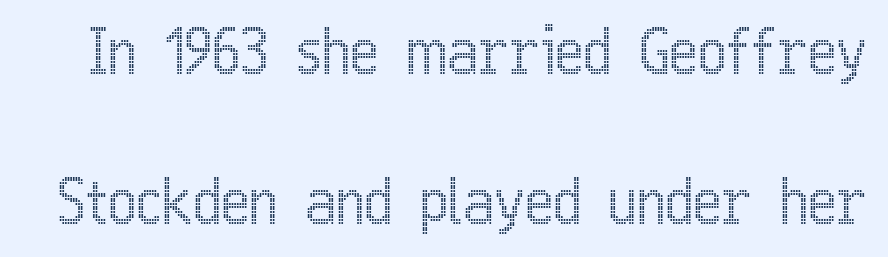
The image shows 61 px condensed type, upright; set loose line spacing (2.46x), normal letter spacing, not underlined; a medium x-height.
